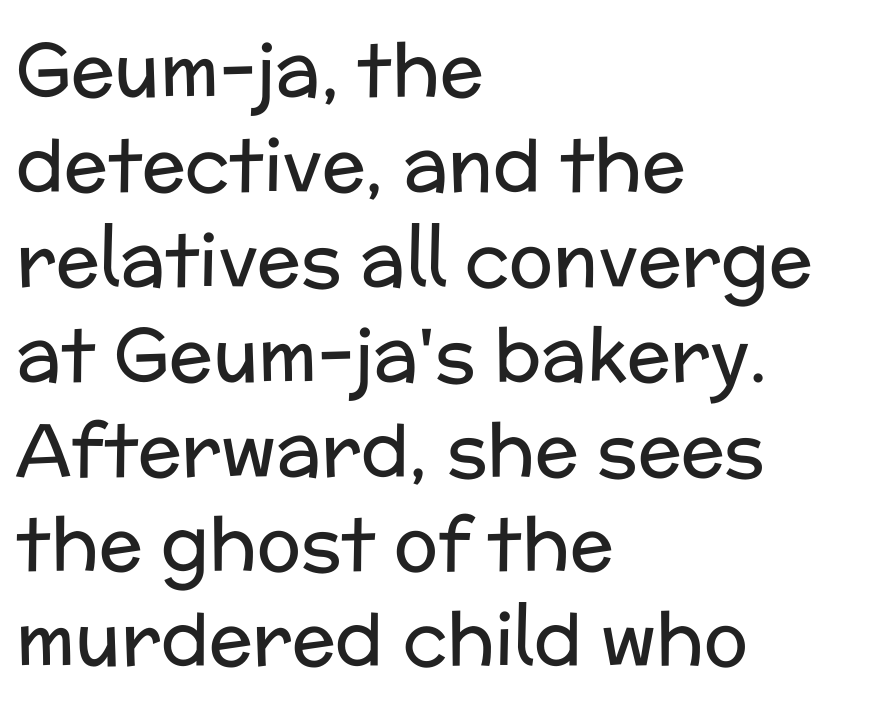
Q: Is the text bold? A: No.
Q: Is the text italic (slanted)? A: No, it is upright.
Q: Is the typeface a serif or a sans-serif typeface? A: Sans-serif.
Q: Is the text underlined? A: No.
Q: How is the paragraph aligned? A: Left-aligned.
Q: Is the spacing between letters normal or unusually wide? A: Normal.
Q: Is the spacing between lines tight, normal or loose? A: Normal.
Q: Width (condensed, normal, or wide)? A: Normal.
Q: Stroke contrast? A: Low.
Q: x-height? A: Medium.
Q: Monospaced? A: No.
